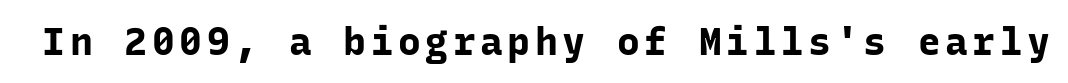
The strip under each line holds only bare page. Is this a fixed-width face? Yes — each glyph sits in an identical cell. Pretty heavy lettering here — definitely bold. The font family rendered here belongs to the sans-serif group.
